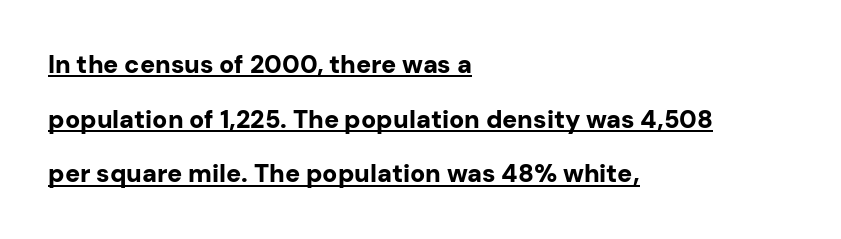
Q: Is the text bold? A: Yes.
Q: Is the text italic (slanted)? A: No, it is upright.
Q: Is the text underlined? A: Yes.
Q: How is the paragraph aligned? A: Left-aligned.
Q: Is the spacing between letters normal or unusually wide? A: Normal.
Q: Is the spacing between lines tight, normal or loose? A: Loose.
